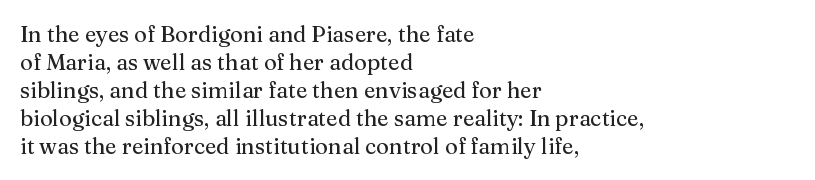
In terms of leading, this rendering sits right in the middle. Do the letters lean? They stand straight. These lines stack with their left ends in a neat column. The zone under the glyphs is completely vacant. The letters sit at their default tracking, neither squeezed nor spread.
